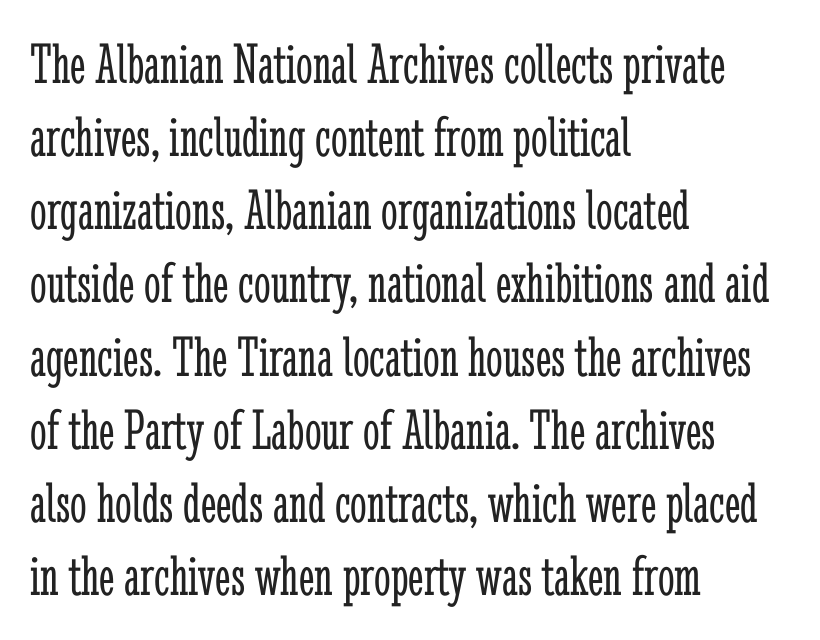
Q: Is the text bold? A: No.
Q: Is the text italic (slanted)? A: No, it is upright.
Q: Is the typeface a serif or a sans-serif typeface? A: Serif.
Q: Is the text underlined? A: No.
Q: How is the paragraph aligned? A: Left-aligned.
Q: Is the spacing between letters normal or unusually wide? A: Normal.
Q: Width (condensed, normal, or wide)? A: Condensed.
Q: Stroke contrast? A: Low.
Q: x-height? A: Medium.
Q: Monospaced? A: No.
